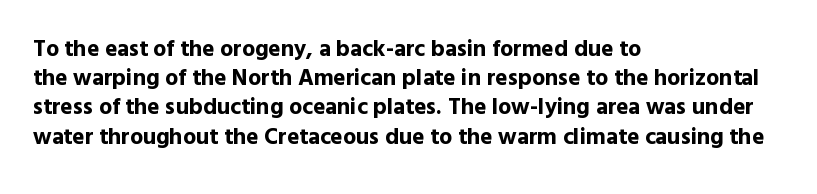
Is the block centered? No — it sits flush against the left margin. Strong, thick strokes mark this as bold type. Plain, unruled lines of type. Nothing unusual about the tracking: characters are spaced as the font intends. When letters stand straight like this, we call the style roman or upright. One glance says typical: line gaps are just what's usual.
